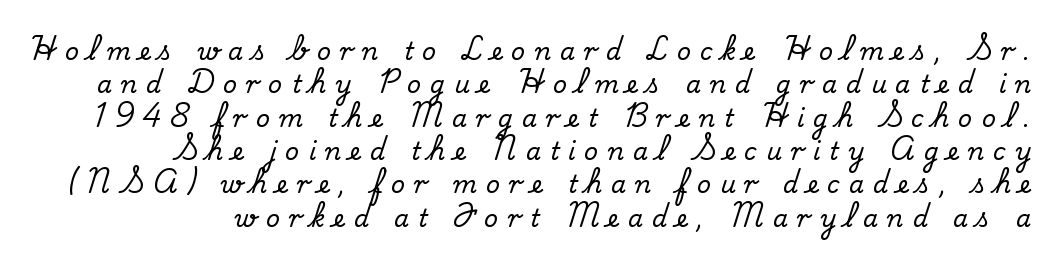
{"underline": "no", "line_spacing": "normal", "line_spacing_ratio": 1.39, "letter_spacing": "wide", "letter_spacing_em": 0.38, "glyph_px": 24}
